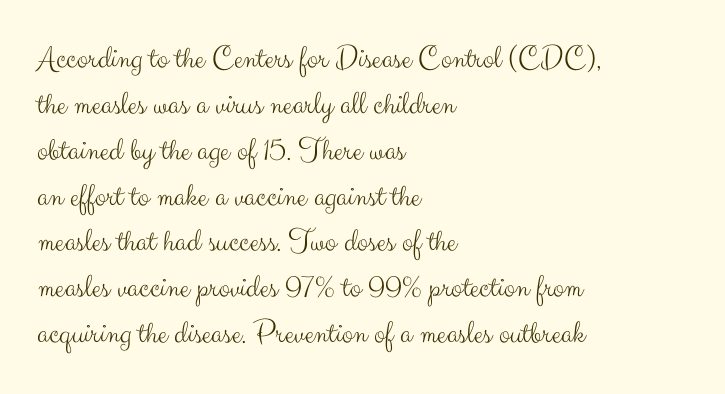
Q: Is the text bold? A: No.
Q: Is the text italic (slanted)? A: Yes.
Q: Is the typeface a serif or a sans-serif typeface? A: Sans-serif.
Q: Is the text underlined? A: No.
Q: How is the paragraph aligned? A: Left-aligned.
Q: Is the spacing between letters normal or unusually wide? A: Normal.
Q: Is the spacing between lines tight, normal or loose? A: Normal.
Q: Width (condensed, normal, or wide)? A: Normal.
Q: Stroke contrast? A: Medium.
Q: x-height? A: Small.
Q: Monospaced? A: No.
